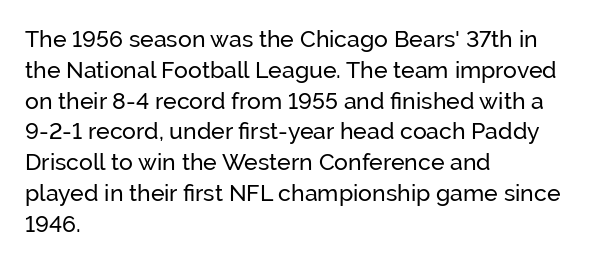
Q: Is the text italic (slanted)? A: No, it is upright.
Q: Is the text underlined? A: No.
Q: How is the paragraph aligned? A: Left-aligned.
Q: Is the spacing between letters normal or unusually wide? A: Normal.
Q: Is the spacing between lines tight, normal or loose? A: Normal.
